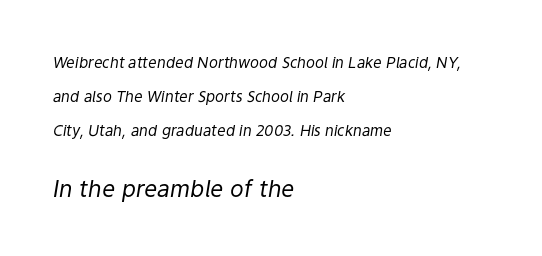
The image shows 23 px text type, italic (leaning right); set left-aligned, loose line spacing (2.27x), normal letter spacing, not underlined; the second (bottom) block is 1.53x larger.
